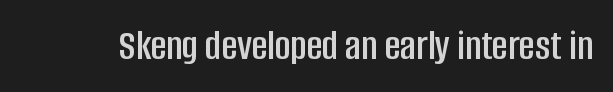
{"serif": "no", "italic": "no", "width": "condensed", "stroke_contrast": "low", "x_height": "large", "monospaced": "no", "underline": "no", "letter_spacing": "normal", "letter_spacing_em": 0.0, "glyph_px": 43}
